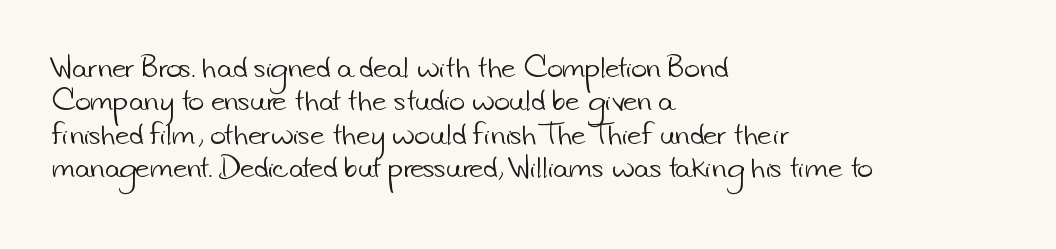
Leftover space on each line is placed entirely after the last word. Descender tails drop into unmarked territory. Standard letterfit; no display-style spreading of the glyphs. The font sits on the lighter half of the weight spectrum, regular included.
